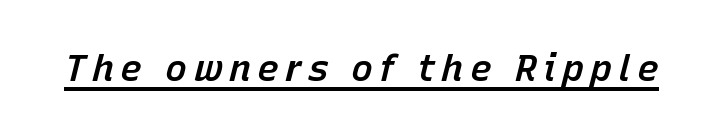
{"italic": "yes", "lean": "right", "slant_degrees": 15, "bold": "semi", "weight": "semibold", "width": "normal", "stroke_contrast": "low", "x_height": "medium", "monospaced": "no", "underline": "yes", "glyph_px": 37}
